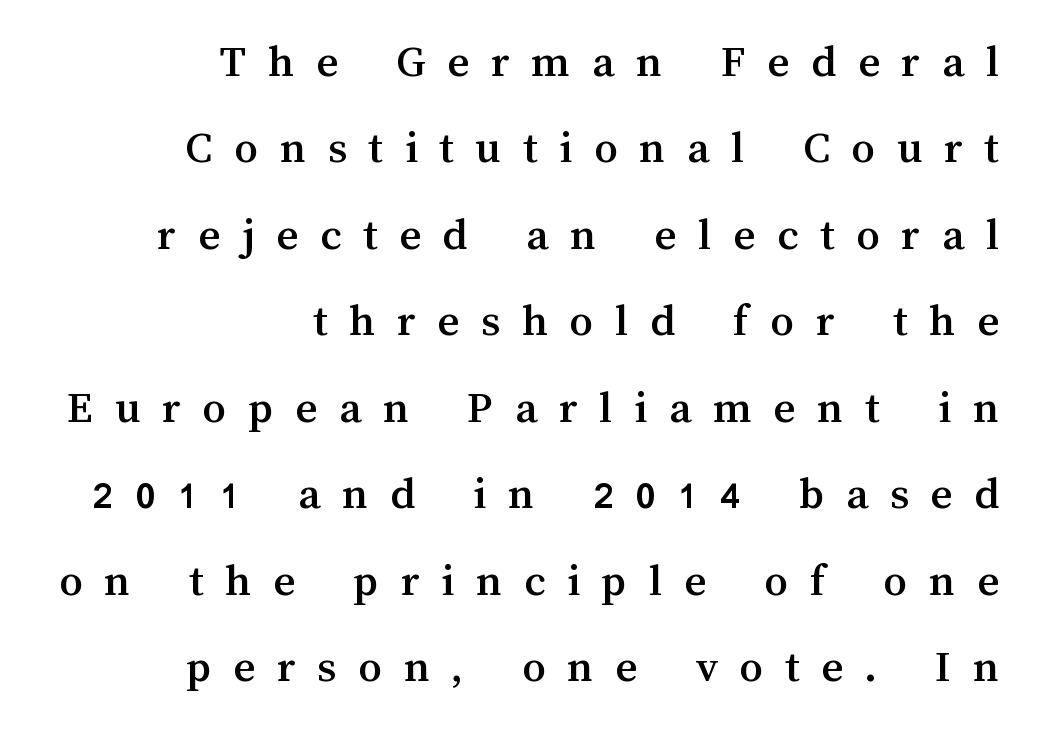
The image shows 47 px text type, upright; set right-aligned, line spacing 1.84x, unusually wide letter spacing (+0.46 em), not underlined; medium stroke contrast and a medium x-height.
